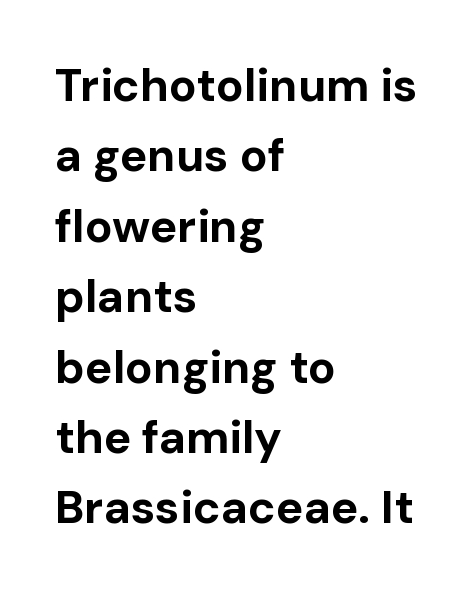
Q: Is the text bold? A: Yes.
Q: Is the text italic (slanted)? A: No, it is upright.
Q: Is the typeface a serif or a sans-serif typeface? A: Sans-serif.
Q: Is the text underlined? A: No.
Q: How is the paragraph aligned? A: Left-aligned.
Q: Is the spacing between letters normal or unusually wide? A: Normal.
Q: Is the spacing between lines tight, normal or loose? A: Normal.
Q: Width (condensed, normal, or wide)? A: Normal.
Q: Stroke contrast? A: Low.
Q: x-height? A: Medium.
Q: Monospaced? A: No.
